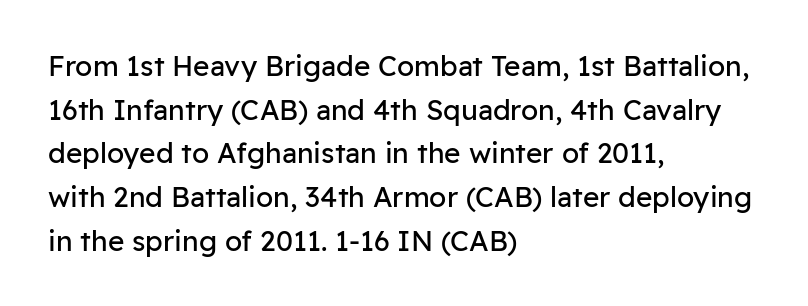
{"serif": "no", "italic": "no", "bold": "no", "weight": "regular", "width": "normal", "stroke_contrast": "low", "x_height": "medium", "monospaced": "no", "underline": "no", "align": "left", "line_spacing": "normal", "line_spacing_ratio": 1.56, "letter_spacing": "normal", "letter_spacing_em": 0.0, "glyph_px": 28}
